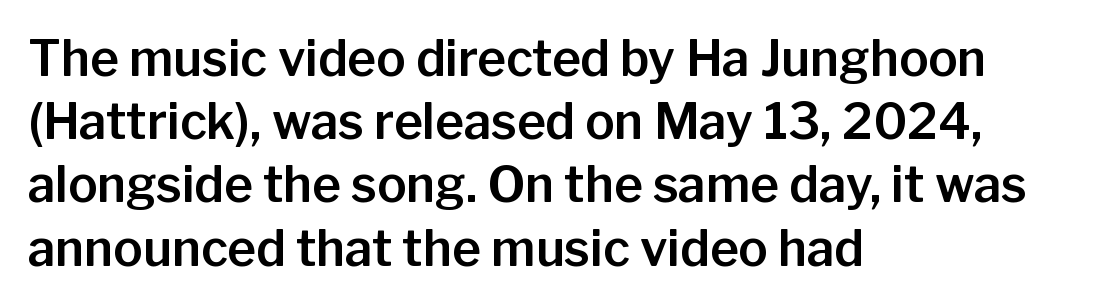
Q: Is the text italic (slanted)? A: No, it is upright.
Q: Is the typeface a serif or a sans-serif typeface? A: Sans-serif.
Q: Is the text underlined? A: No.
Q: How is the paragraph aligned? A: Left-aligned.
Q: Is the spacing between letters normal or unusually wide? A: Normal.
Q: Is the spacing between lines tight, normal or loose? A: Normal.
Q: Width (condensed, normal, or wide)? A: Normal.
Q: Stroke contrast? A: Low.
Q: x-height? A: Medium.
Q: Monospaced? A: No.
